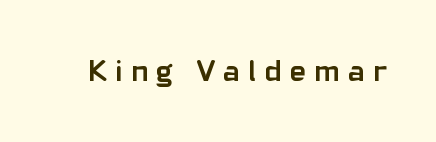
Q: Is the text bold? A: Yes.
Q: Is the text italic (slanted)? A: No, it is upright.
Q: Is the typeface a serif or a sans-serif typeface? A: Sans-serif.
Q: Is the text underlined? A: No.
Q: Is the spacing between letters normal or unusually wide? A: Unusually wide.
Q: Width (condensed, normal, or wide)? A: Normal.
Q: Stroke contrast? A: Low.
Q: x-height? A: Medium.
Q: Monospaced? A: No.
